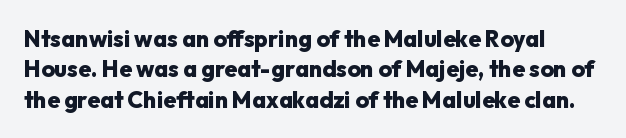
Q: Is the text bold? A: Yes.
Q: Is the text italic (slanted)? A: No, it is upright.
Q: Is the text underlined? A: No.
Q: Is the spacing between letters normal or unusually wide? A: Normal.
Q: Is the spacing between lines tight, normal or loose? A: Normal.
